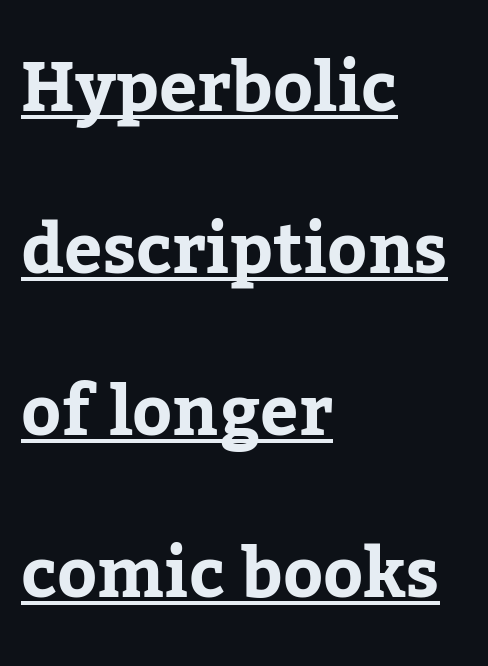
Q: Is the text bold? A: Yes.
Q: Is the text italic (slanted)? A: No, it is upright.
Q: Is the typeface a serif or a sans-serif typeface? A: Serif.
Q: Is the text underlined? A: Yes.
Q: How is the paragraph aligned? A: Left-aligned.
Q: Is the spacing between letters normal or unusually wide? A: Normal.
Q: Is the spacing between lines tight, normal or loose? A: Loose.
Q: Width (condensed, normal, or wide)? A: Normal.
Q: Stroke contrast? A: Low.
Q: x-height? A: Medium.
Q: Monospaced? A: No.
